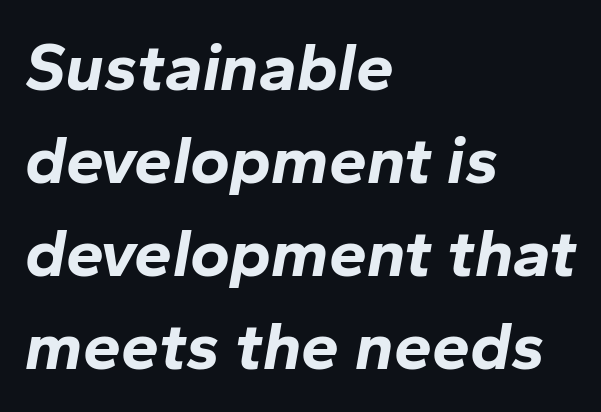
Q: Is the text bold? A: Yes.
Q: Is the text italic (slanted)? A: Yes, it leans right by about 10 degrees.
Q: Is the text underlined? A: No.
Q: How is the paragraph aligned? A: Left-aligned.
Q: Is the spacing between letters normal or unusually wide? A: Normal.
Q: Is the spacing between lines tight, normal or loose? A: Normal.
Q: Width (condensed, normal, or wide)? A: Normal.
Q: Stroke contrast? A: Low.
Q: x-height? A: Medium.
Q: Monospaced? A: No.
